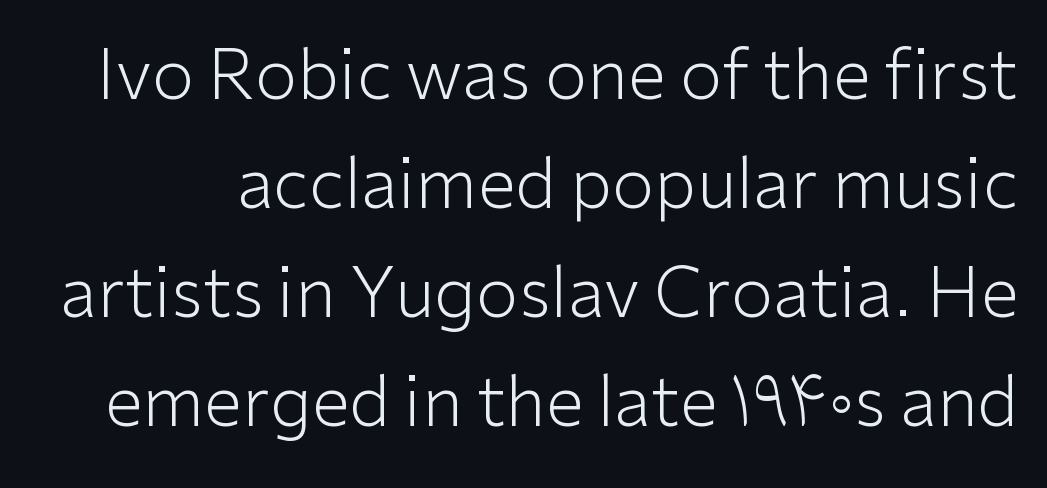
{"serif": "no", "italic": "no", "bold": "no", "weight": "light", "width": "normal", "stroke_contrast": "low", "x_height": "medium", "monospaced": "no", "underline": "no", "line_spacing": "normal", "line_spacing_ratio": 1.58, "letter_spacing": "normal", "letter_spacing_em": 0.0, "glyph_px": 69}
